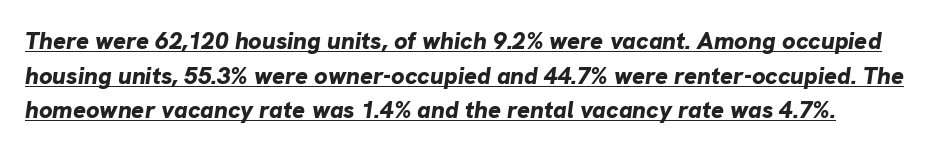
Observe the ordinary spacing: letters are neighbours, not strangers. Notice how a bar underscores the lettering throughout. You'd pick this weight for a headline — it's a proper bold. The glyphs look as if they've been sheared to an angle. Is there much room between lines? A standard amount, neither cramped nor airy.
